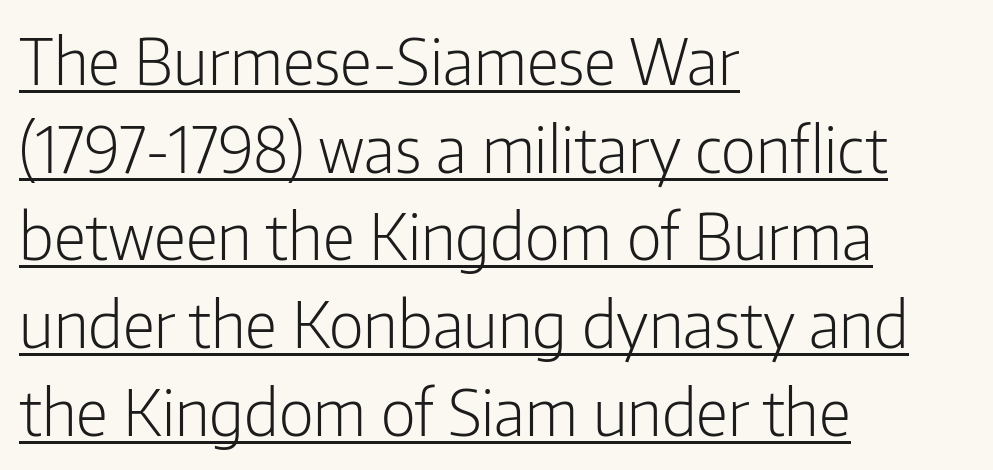
Q: Is the text bold? A: No.
Q: Is the text italic (slanted)? A: No, it is upright.
Q: Is the typeface a serif or a sans-serif typeface? A: Sans-serif.
Q: Is the text underlined? A: Yes.
Q: How is the paragraph aligned? A: Left-aligned.
Q: Is the spacing between letters normal or unusually wide? A: Normal.
Q: Is the spacing between lines tight, normal or loose? A: Normal.
Q: Width (condensed, normal, or wide)? A: Condensed.
Q: Stroke contrast? A: Low.
Q: x-height? A: Medium.
Q: Monospaced? A: No.
